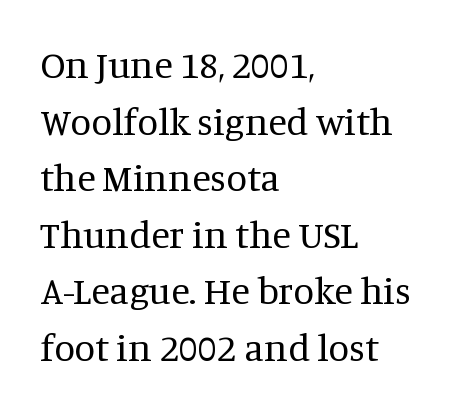
Q: Is the text bold? A: No.
Q: Is the text italic (slanted)? A: No, it is upright.
Q: Is the typeface a serif or a sans-serif typeface? A: Serif.
Q: Is the text underlined? A: No.
Q: How is the paragraph aligned? A: Left-aligned.
Q: Is the spacing between letters normal or unusually wide? A: Normal.
Q: Is the spacing between lines tight, normal or loose? A: Normal.
Q: Width (condensed, normal, or wide)? A: Normal.
Q: Stroke contrast? A: Medium.
Q: x-height? A: Large.
Q: Monospaced? A: No.
